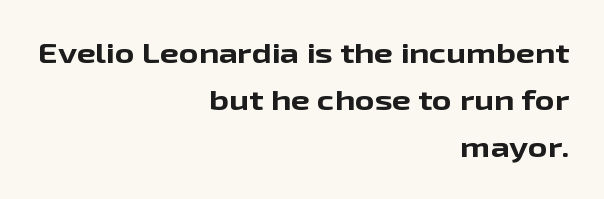
Q: Is the text bold? A: Yes.
Q: Is the text italic (slanted)? A: No, it is upright.
Q: Is the text underlined? A: No.
Q: How is the paragraph aligned? A: Right-aligned.
Q: Is the spacing between letters normal or unusually wide? A: Normal.
